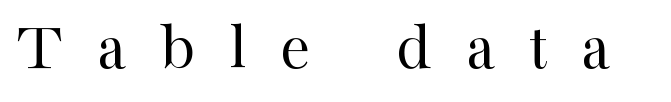
Q: Is the text bold? A: No.
Q: Is the text italic (slanted)? A: No, it is upright.
Q: Is the typeface a serif or a sans-serif typeface? A: Serif.
Q: Is the text underlined? A: No.
Q: Is the spacing between letters normal or unusually wide? A: Unusually wide.
Q: Width (condensed, normal, or wide)? A: Normal.
Q: Stroke contrast? A: High.
Q: x-height? A: Medium.
Q: Monospaced? A: No.
